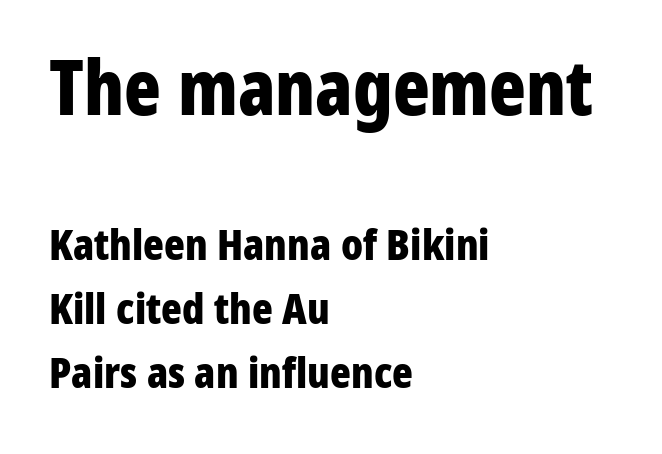
{"serif": "no", "italic": "no", "bold": "yes", "weight": "bold", "width": "condensed", "stroke_contrast": "low", "x_height": "medium", "monospaced": "no", "underline": "no", "align": "left", "line_spacing": "normal", "line_spacing_ratio": 1.48, "letter_spacing": "normal", "letter_spacing_em": 0.0, "larger_block": "first", "size_ratio": 1.77, "glyph_px": 76}
